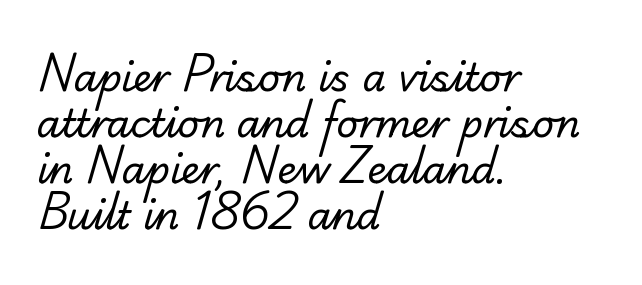
{"serif": "yes", "bold": "no", "weight": "regular", "width": "normal", "stroke_contrast": "low", "x_height": "small", "monospaced": "no", "underline": "no", "align": "left", "line_spacing_ratio": 1.21, "letter_spacing": "normal", "letter_spacing_em": 0.0, "glyph_px": 38}
